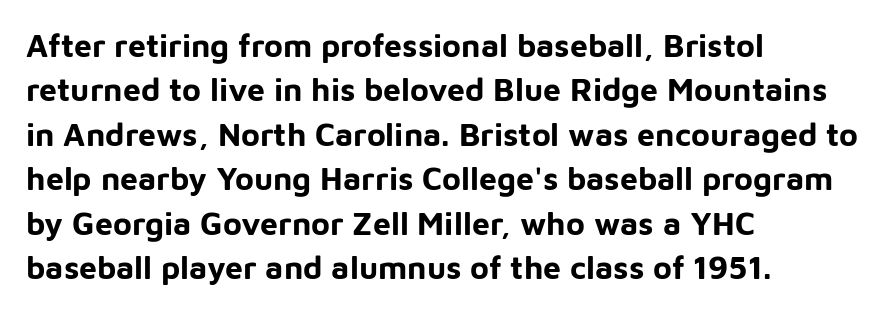
Q: Is the text bold? A: Yes.
Q: Is the text italic (slanted)? A: No, it is upright.
Q: Is the typeface a serif or a sans-serif typeface? A: Sans-serif.
Q: Is the text underlined? A: No.
Q: How is the paragraph aligned? A: Left-aligned.
Q: Is the spacing between letters normal or unusually wide? A: Normal.
Q: Is the spacing between lines tight, normal or loose? A: Normal.
Q: Width (condensed, normal, or wide)? A: Normal.
Q: Stroke contrast? A: Low.
Q: x-height? A: Medium.
Q: Monospaced? A: No.
